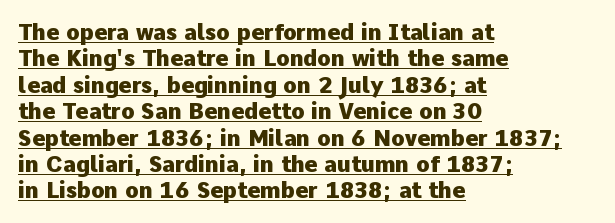
The image shows 22 px bold type, upright; set left-aligned, line spacing 1.2x, normal letter spacing, underlined.
